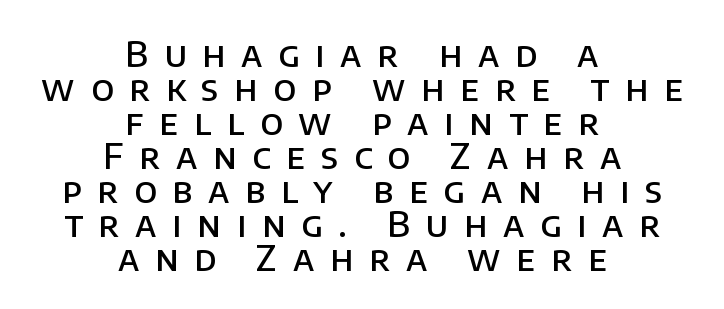
Q: Is the text bold? A: Semi-bold.
Q: Is the text italic (slanted)? A: No, it is upright.
Q: Is the typeface a serif or a sans-serif typeface? A: Sans-serif.
Q: Is the text underlined? A: No.
Q: How is the paragraph aligned? A: Centered.
Q: Is the spacing between letters normal or unusually wide? A: Unusually wide.
Q: Is the spacing between lines tight, normal or loose? A: Tight.
Q: Width (condensed, normal, or wide)? A: Normal.
Q: Stroke contrast? A: Low.
Q: x-height? A: Large.
Q: Monospaced? A: No.
